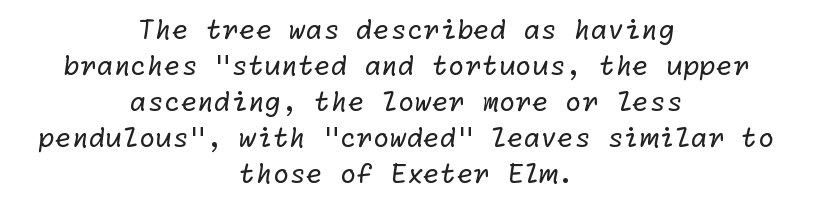
The block of text has a typical density, with ordinary space between rows. If you folded the block vertically in half, each line would mirror itself in length. Nothing heavy about these letters — not bold at all. Caption: standard tracking, unaltered. The passage shown is not underscored anywhere.
